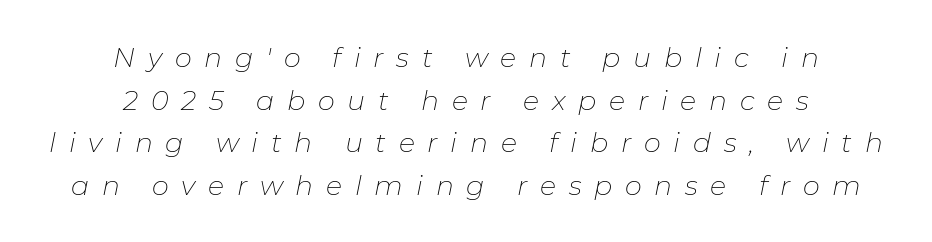
Q: Is the text bold? A: No.
Q: Is the text italic (slanted)? A: Yes, it leans right by about 11 degrees.
Q: Is the text underlined? A: No.
Q: How is the paragraph aligned? A: Centered.
Q: Is the spacing between letters normal or unusually wide? A: Unusually wide.
Q: Is the spacing between lines tight, normal or loose? A: Normal.
